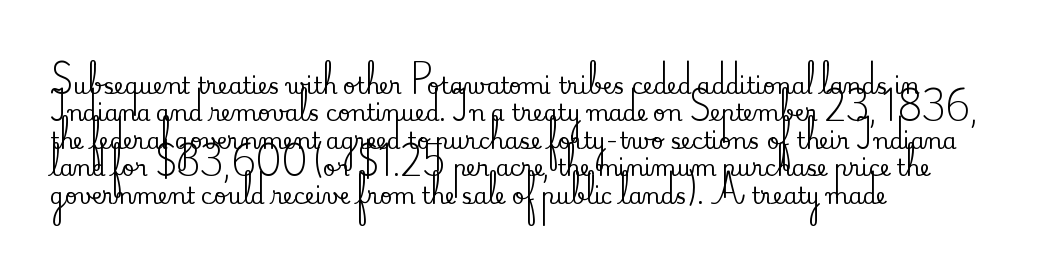
Q: Is the text italic (slanted)? A: No, it is upright.
Q: Is the text underlined? A: No.
Q: How is the paragraph aligned? A: Left-aligned.
Q: Is the spacing between letters normal or unusually wide? A: Normal.
Q: Is the spacing between lines tight, normal or loose? A: Normal.
